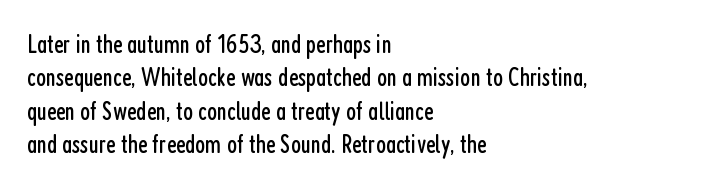
{"italic": "no", "bold": "no", "underline": "no", "align": "left", "line_spacing": "normal", "line_spacing_ratio": 1.28, "letter_spacing": "normal", "letter_spacing_em": 0.0, "glyph_px": 26}
